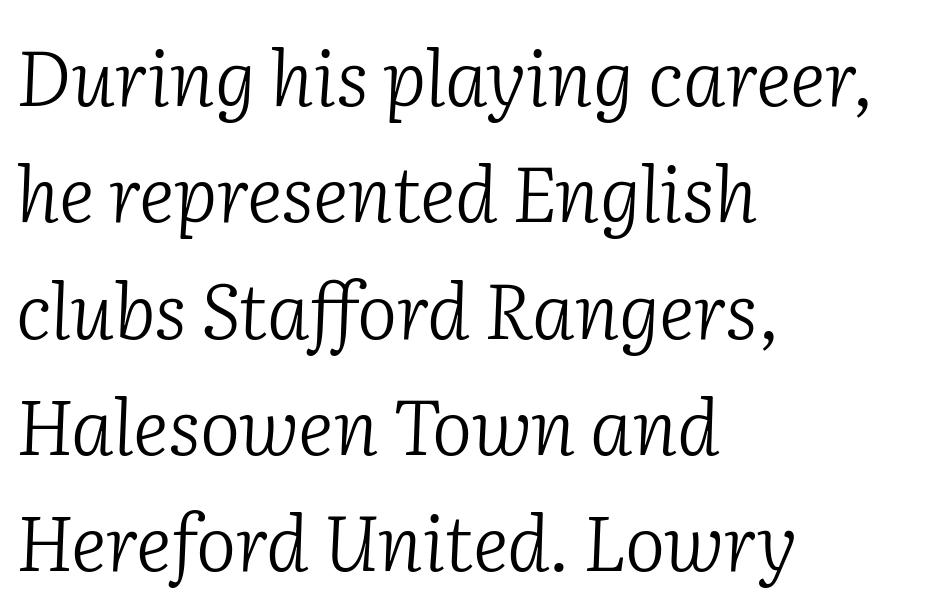
{"serif": "yes", "italic": "yes", "lean": "right", "slant_degrees": 2, "bold": "no", "weight": "light", "width": "normal", "stroke_contrast": "low", "x_height": "medium", "monospaced": "no", "underline": "no", "align": "left", "line_spacing": "normal", "line_spacing_ratio": 1.53, "letter_spacing": "normal", "letter_spacing_em": 0.0, "glyph_px": 76}
